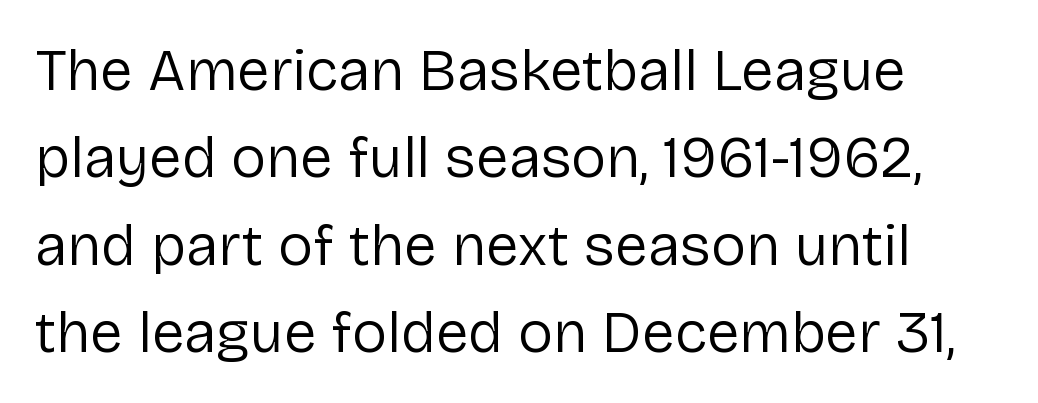
{"serif": "no", "italic": "no", "bold": "no", "weight": "regular", "width": "normal", "stroke_contrast": "low", "x_height": "medium", "monospaced": "no", "underline": "no", "align": "left", "line_spacing": "normal", "line_spacing_ratio": 1.48, "letter_spacing": "normal", "letter_spacing_em": 0.0, "glyph_px": 59}
